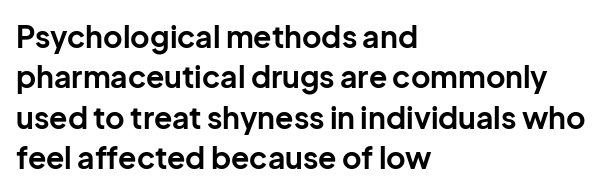
Q: Is the text bold? A: Yes.
Q: Is the text italic (slanted)? A: No, it is upright.
Q: Is the typeface a serif or a sans-serif typeface? A: Sans-serif.
Q: Is the text underlined? A: No.
Q: How is the paragraph aligned? A: Left-aligned.
Q: Is the spacing between letters normal or unusually wide? A: Normal.
Q: Is the spacing between lines tight, normal or loose? A: Normal.
Q: Width (condensed, normal, or wide)? A: Normal.
Q: Stroke contrast? A: Low.
Q: x-height? A: Medium.
Q: Monospaced? A: No.
